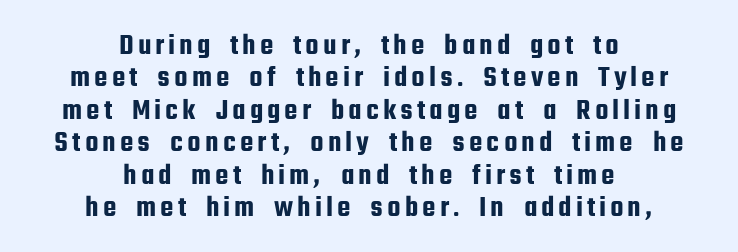
Q: Is the text italic (slanted)? A: No, it is upright.
Q: Is the typeface a serif or a sans-serif typeface? A: Sans-serif.
Q: Is the text underlined? A: No.
Q: How is the paragraph aligned? A: Centered.
Q: Is the spacing between lines tight, normal or loose? A: Tight.
Q: Width (condensed, normal, or wide)? A: Condensed.
Q: Stroke contrast? A: Low.
Q: x-height? A: Medium.
Q: Monospaced? A: No.
